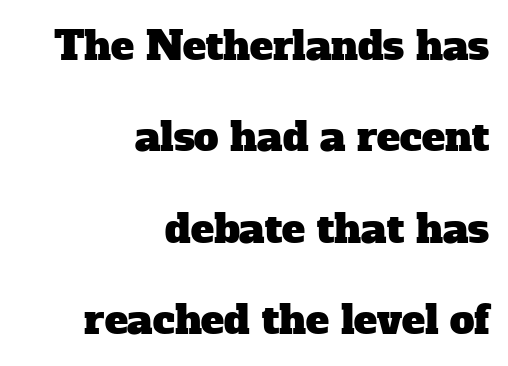
The image shows 39 px serif type; set right-aligned, loose line spacing (2.34x), normal letter spacing, not underlined; low stroke contrast and a medium x-height.
